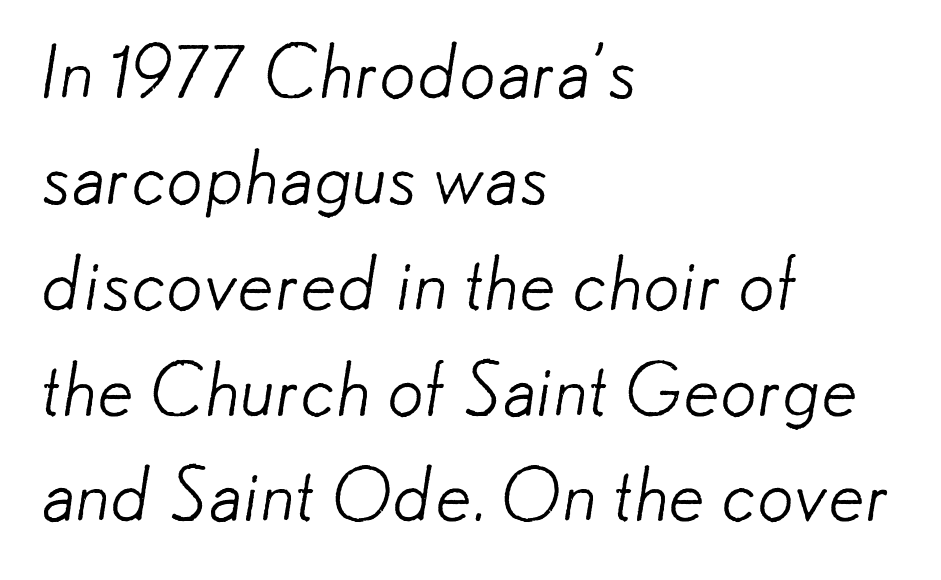
The image shows 73 px light sans-serif type; set left-aligned, normal line spacing (1.45x), normal letter spacing, not underlined; low stroke contrast and a small x-height.
